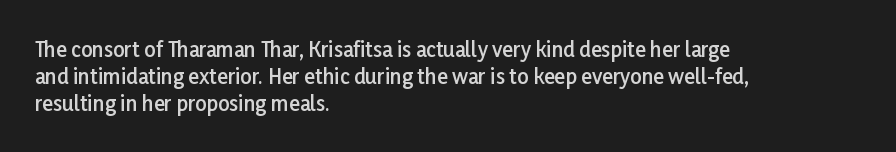
Designer's note — italics off, roman on. These lines are set flush left with a ragged right edge. The area under the type is left untouched. A normal amount of white space separates one row of letters from the next.
